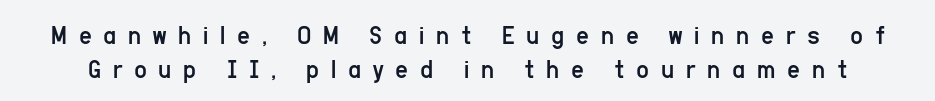
The image shows 28 px regular-weight, condensed sans-serif type, upright; set line spacing 1.21x, unusually wide letter spacing (+0.42 em), not underlined; low stroke contrast and a medium x-height.
